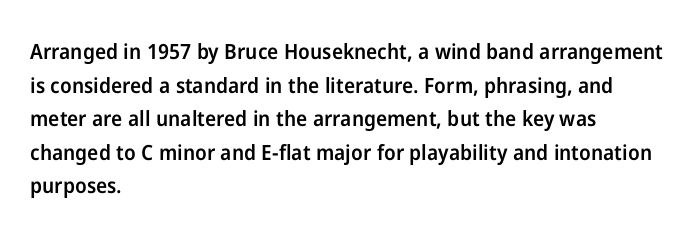
The image shows 21 px text type, upright; set left-aligned, normal line spacing (1.6x), normal letter spacing, not underlined.
